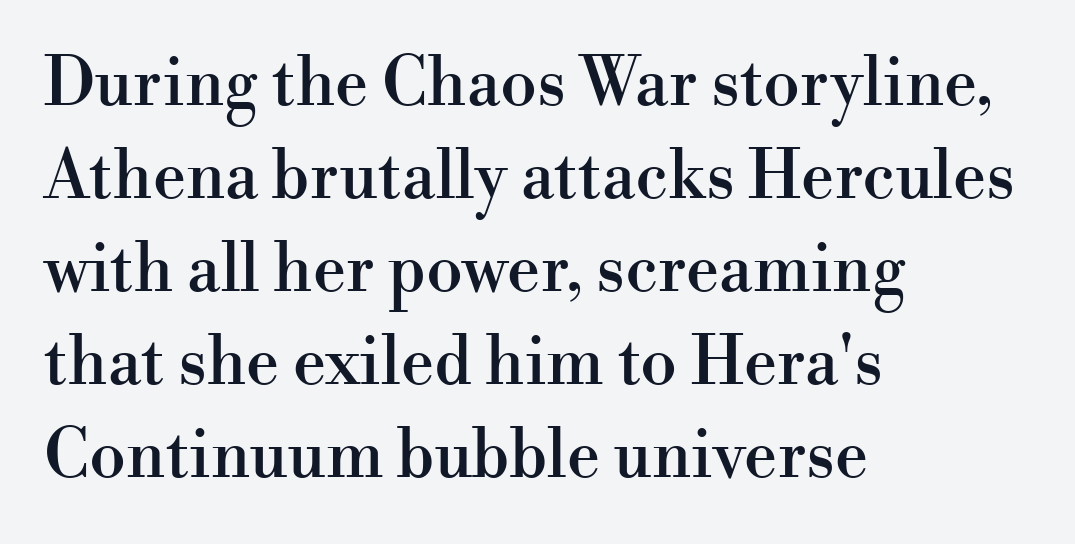
Q: Is the text italic (slanted)? A: No, it is upright.
Q: Is the typeface a serif or a sans-serif typeface? A: Serif.
Q: Is the text underlined? A: No.
Q: How is the paragraph aligned? A: Left-aligned.
Q: Is the spacing between letters normal or unusually wide? A: Normal.
Q: Is the spacing between lines tight, normal or loose? A: Normal.
Q: Width (condensed, normal, or wide)? A: Normal.
Q: Stroke contrast? A: High.
Q: x-height? A: Small.
Q: Monospaced? A: No.
